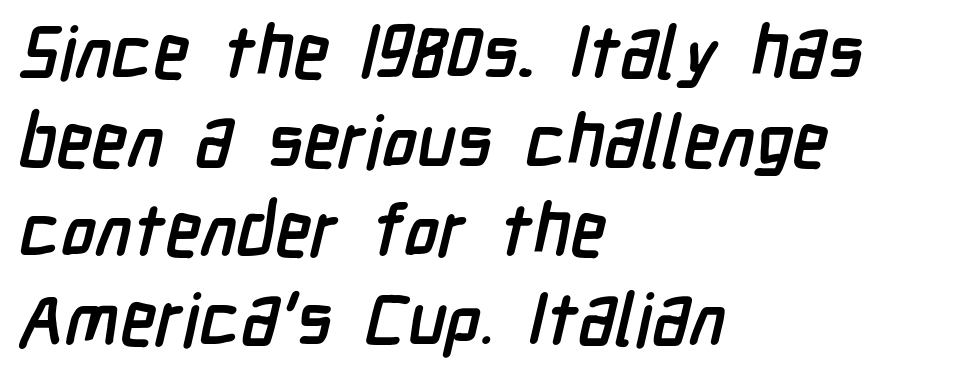
Q: Is the text bold? A: Yes.
Q: Is the typeface a serif or a sans-serif typeface? A: Sans-serif.
Q: Is the text underlined? A: No.
Q: How is the paragraph aligned? A: Left-aligned.
Q: Is the spacing between letters normal or unusually wide? A: Normal.
Q: Width (condensed, normal, or wide)? A: Condensed.
Q: Stroke contrast? A: Low.
Q: x-height? A: Medium.
Q: Monospaced? A: No.
